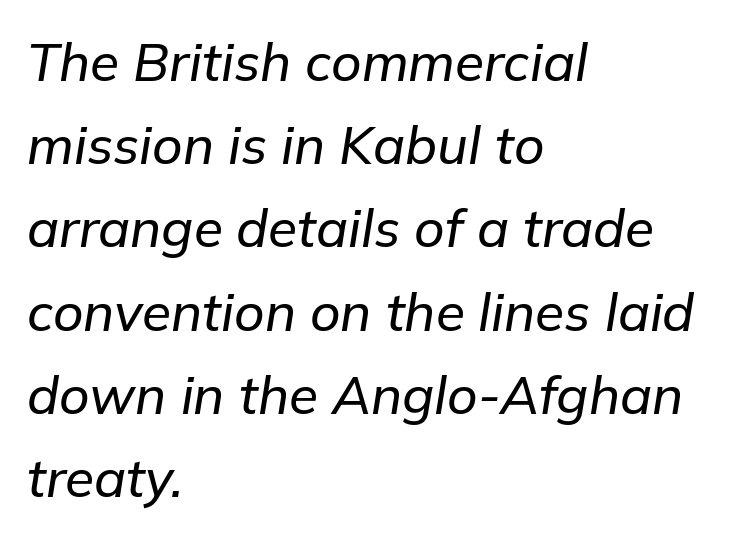
The lines in this sample share a left origin and differ only in where they stop. Style check: oblique. What stands out about the letter spacing? Nothing — it is the standard amount. Is this a fixed-width face? No — the glyphs have proportional, varying widths. Underlining? Definitely not there. Is there much room between lines? A standard amount, neither cramped nor airy.
